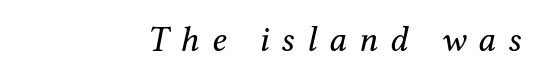
Q: Is the text bold? A: No.
Q: Is the text italic (slanted)? A: Yes, it leans right by about 12 degrees.
Q: Is the typeface a serif or a sans-serif typeface? A: Serif.
Q: Is the text underlined? A: No.
Q: How is the paragraph aligned? A: Right-aligned.
Q: Is the spacing between letters normal or unusually wide? A: Unusually wide.
Q: Width (condensed, normal, or wide)? A: Normal.
Q: Stroke contrast? A: Medium.
Q: x-height? A: Medium.
Q: Monospaced? A: No.
